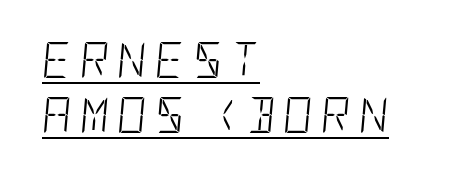
Q: Is the text bold? A: No.
Q: Is the text italic (slanted)? A: Yes, it leans right by about 5 degrees.
Q: Is the text underlined? A: Yes.
Q: How is the paragraph aligned? A: Left-aligned.
Q: Is the spacing between letters normal or unusually wide? A: Unusually wide.
Q: Is the spacing between lines tight, normal or loose? A: Normal.
Q: Width (condensed, normal, or wide)? A: Condensed.
Q: Stroke contrast? A: Low.
Q: x-height? A: Large.
